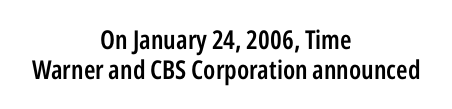
Descenders hang freely into open space. The glyphs have the mass of a demibold cut, below bold. These lines are centered, leaving both edges ragged. Default kerning and tracking; the words read as compact shapes. No italicization has been applied; the sample stays upright.
